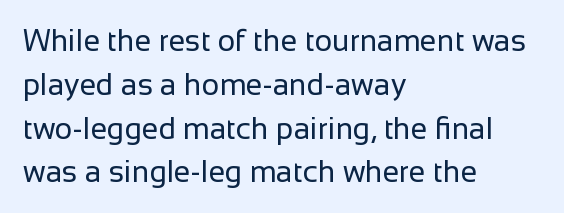
The lines are quadded left. The letters advance in unequal steps, a hallmark of proportional type. Tracking value appears to be zero — textbook default spacing. Compared with a typical body face, this is equally light or lighter still. Tall strokes in this sample are plumb rather than angled.
